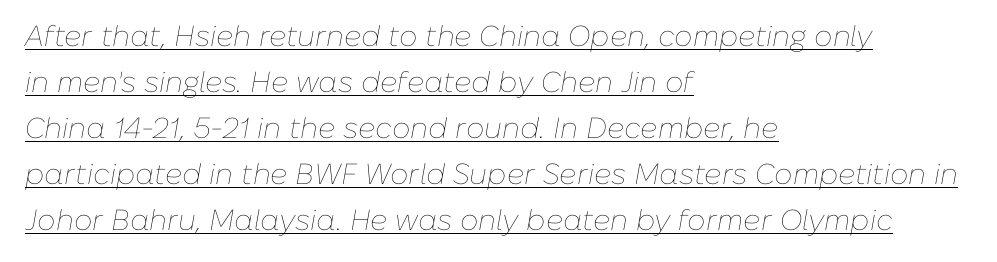
Q: Is the text bold? A: No.
Q: Is the text italic (slanted)? A: Yes, it leans right by about 10 degrees.
Q: Is the text underlined? A: Yes.
Q: How is the paragraph aligned? A: Left-aligned.
Q: Is the spacing between letters normal or unusually wide? A: Normal.
Q: Is the spacing between lines tight, normal or loose? A: Normal.
Q: Width (condensed, normal, or wide)? A: Normal.
Q: Stroke contrast? A: Low.
Q: x-height? A: Medium.
Q: Monospaced? A: No.
